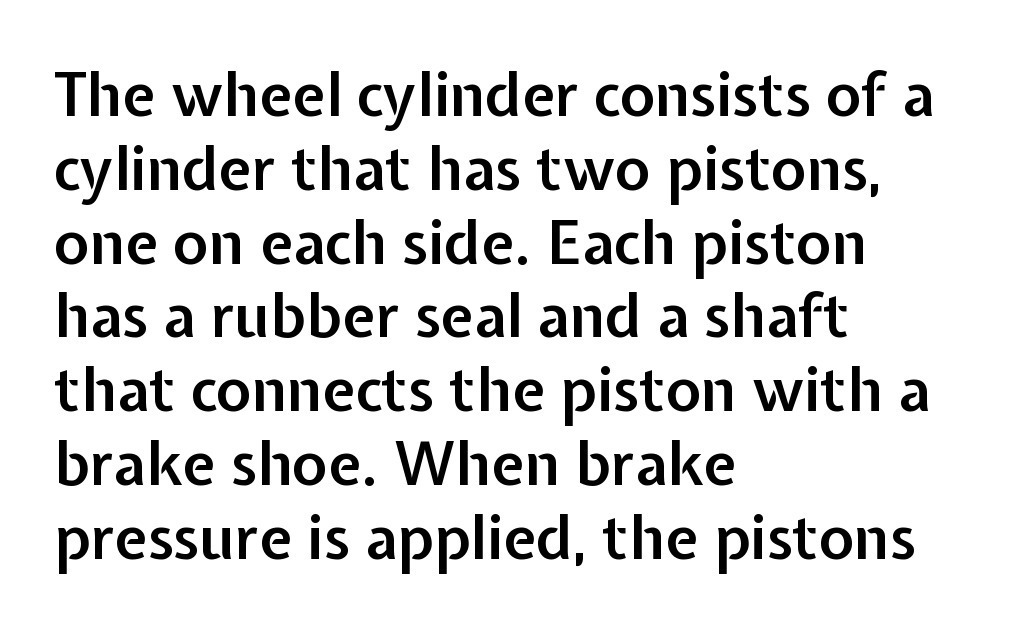
{"serif": "no", "italic": "no", "bold": "semi", "weight": "semibold", "width": "normal", "stroke_contrast": "low", "x_height": "medium", "monospaced": "no", "underline": "no", "align": "left", "line_spacing_ratio": 1.23, "letter_spacing": "normal", "letter_spacing_em": 0.0, "glyph_px": 60}
